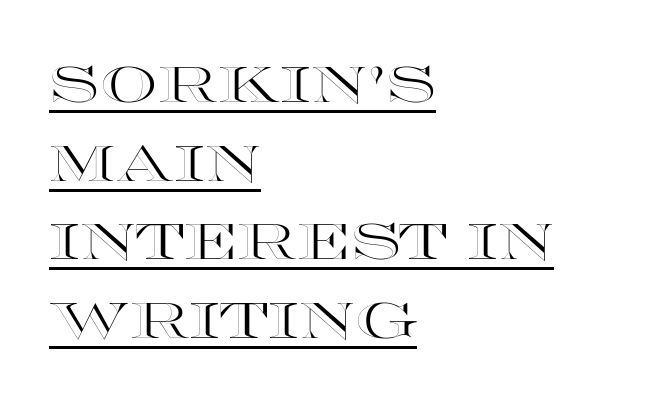
{"italic": "no", "width": "wide", "x_height": "large", "monospaced": "no", "underline": "yes", "align": "left", "line_spacing": "normal", "line_spacing_ratio": 1.54, "letter_spacing": "normal", "letter_spacing_em": 0.0, "glyph_px": 51}
